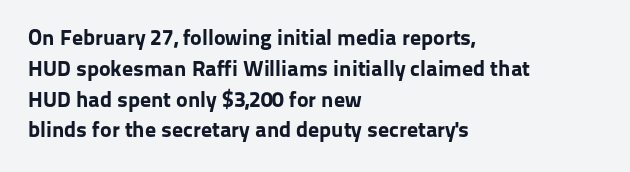
The image shows 22 px bold type, upright; set left-aligned, normal line spacing (1.4x), normal letter spacing, not underlined.
